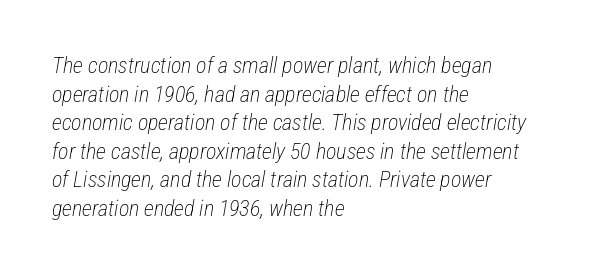
{"italic": "yes", "lean": "right", "slant_degrees": 12, "bold": "no", "underline": "no", "align": "left", "line_spacing": "normal", "line_spacing_ratio": 1.3, "letter_spacing": "normal", "letter_spacing_em": 0.0, "glyph_px": 22}
